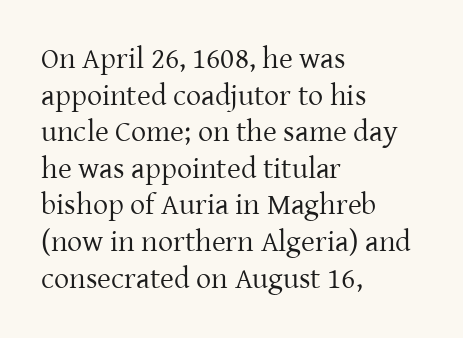
The image shows 30 px regular-weight serif type, upright; set left-aligned, line spacing 1.22x, normal letter spacing, not underlined; low stroke contrast and a medium x-height.
